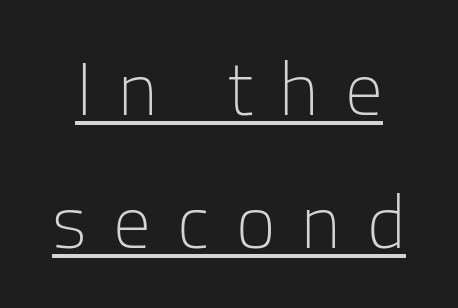
The image shows 75 px light sans-serif type, upright; set centered, line spacing 1.77x, unusually wide letter spacing (+0.35 em), underlined; low stroke contrast and a medium x-height.
